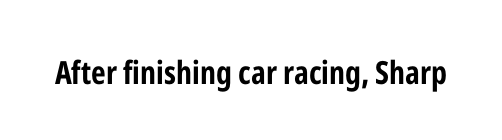
The image shows 32 px bold, condensed sans-serif type, upright; set normal letter spacing, not underlined; low stroke contrast and a medium x-height.
